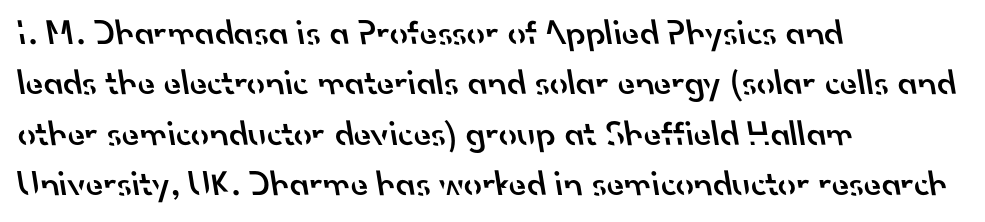
The image shows 36 px semibold sans-serif type; set left-aligned, normal line spacing (1.4x), normal letter spacing, not underlined; low stroke contrast and a small x-height.
